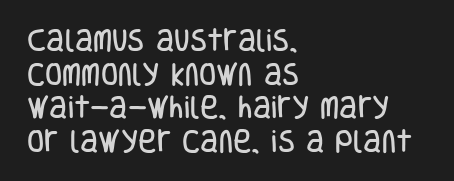
Q: Is the text italic (slanted)? A: No, it is upright.
Q: Is the text underlined? A: No.
Q: How is the paragraph aligned? A: Left-aligned.
Q: Is the spacing between letters normal or unusually wide? A: Normal.
Q: Is the spacing between lines tight, normal or loose? A: Normal.
